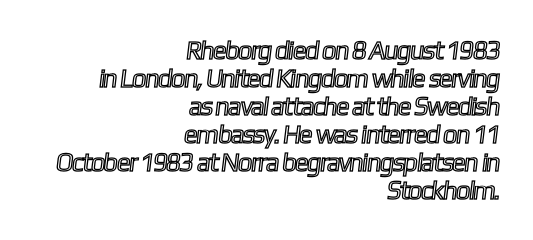
The image shows 26 px text type; set right-aligned, tight line spacing (1.08x), normal letter spacing, not underlined.
